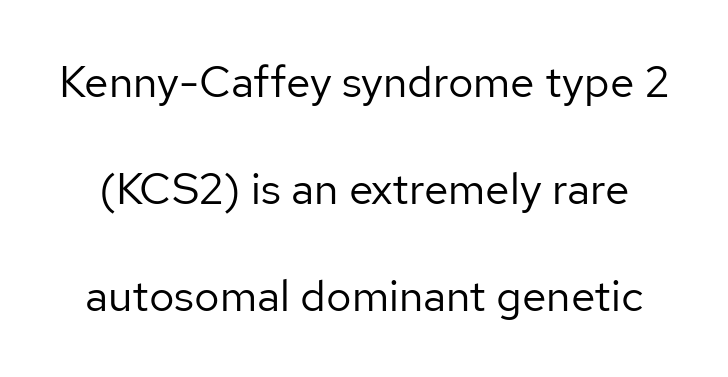
Q: Is the text bold? A: No.
Q: Is the text italic (slanted)? A: No, it is upright.
Q: Is the typeface a serif or a sans-serif typeface? A: Sans-serif.
Q: Is the text underlined? A: No.
Q: Is the spacing between letters normal or unusually wide? A: Normal.
Q: Is the spacing between lines tight, normal or loose? A: Loose.
Q: Width (condensed, normal, or wide)? A: Normal.
Q: Stroke contrast? A: Low.
Q: x-height? A: Medium.
Q: Monospaced? A: No.
